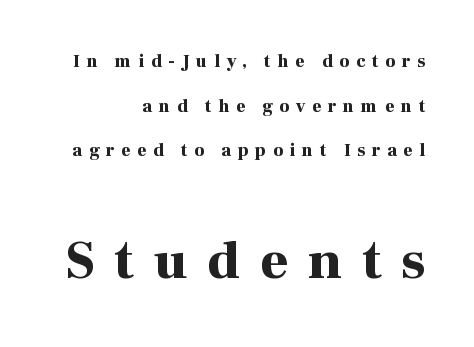
Descender tails drop into unmarked territory. Bold? Absolutely — the strokes are thick and heavy. The face used here appears at its bigger size in the lower chunk. The font family rendered here belongs to the serif group.
